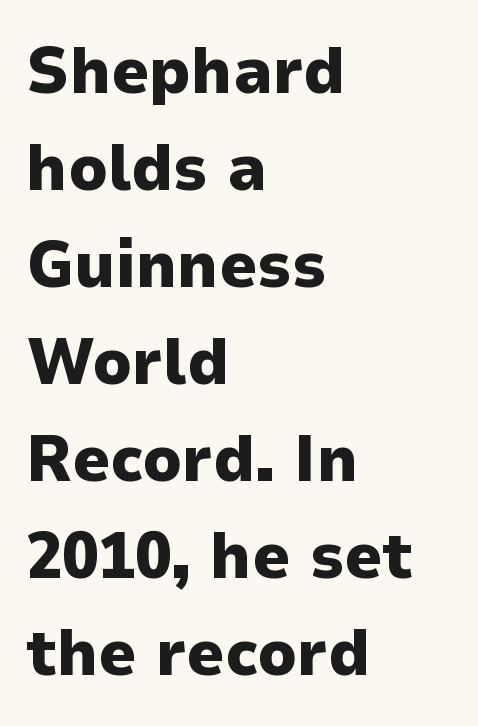
Q: Is the text bold? A: Yes.
Q: Is the text italic (slanted)? A: No, it is upright.
Q: Is the typeface a serif or a sans-serif typeface? A: Sans-serif.
Q: Is the text underlined? A: No.
Q: How is the paragraph aligned? A: Left-aligned.
Q: Is the spacing between letters normal or unusually wide? A: Normal.
Q: Is the spacing between lines tight, normal or loose? A: Normal.
Q: Width (condensed, normal, or wide)? A: Normal.
Q: Stroke contrast? A: Low.
Q: x-height? A: Medium.
Q: Monospaced? A: No.
